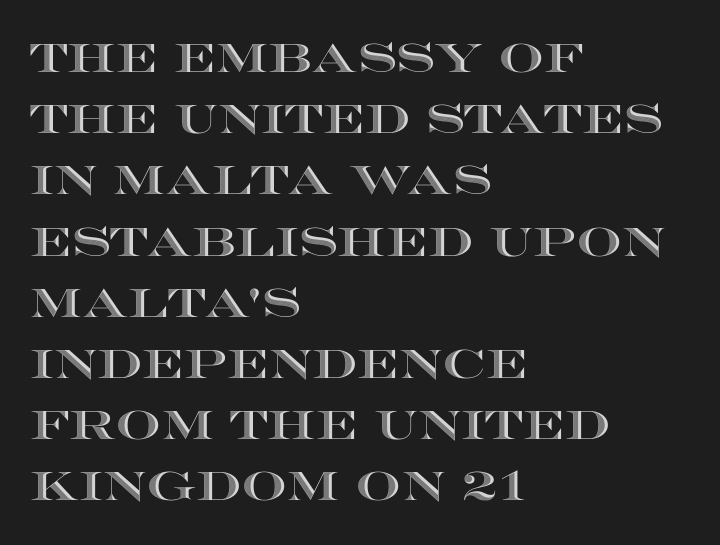
The image shows 40 px wide type, upright; set left-aligned, normal line spacing (1.53x), normal letter spacing, not underlined; a large x-height.
